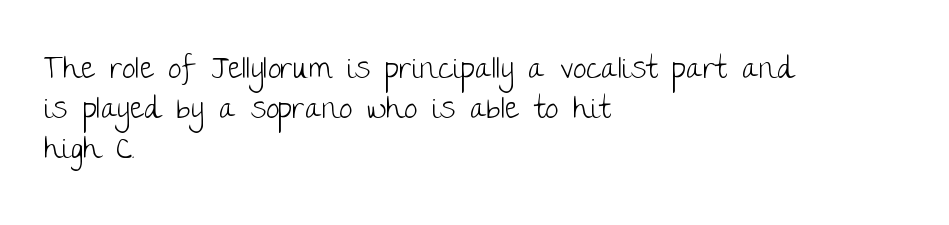
{"serif": "no", "italic": "no", "bold": "no", "weight": "light", "width": "normal", "stroke_contrast": "low", "x_height": "large", "monospaced": "no", "underline": "no", "align": "left", "line_spacing": "normal", "line_spacing_ratio": 1.34, "letter_spacing": "normal", "letter_spacing_em": 0.0, "glyph_px": 30}
